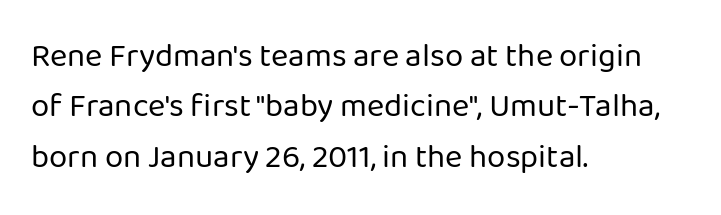
{"serif": "no", "italic": "no", "bold": "no", "weight": "regular", "width": "normal", "stroke_contrast": "low", "x_height": "medium", "monospaced": "no", "underline": "no", "align": "left", "line_spacing": "normal", "line_spacing_ratio": 1.53, "letter_spacing": "normal", "letter_spacing_em": 0.0, "glyph_px": 33}
